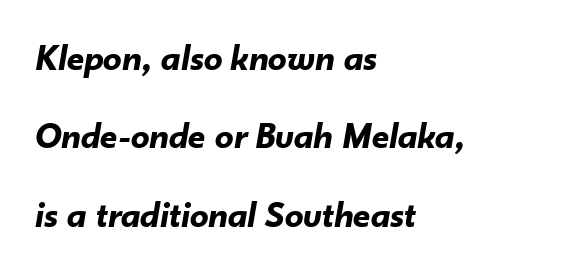
The image shows 37 px bold type, italic (leaning right); set left-aligned, loose line spacing (2.12x), normal letter spacing, not underlined; low stroke contrast and a small x-height.
